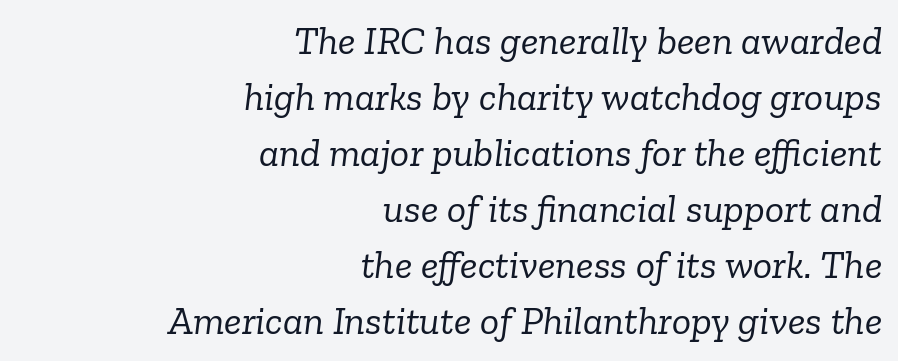
Unlike a clean sans, this face finishes its strokes with serifs. The foot of each line stays bare and open. The letters advance in unequal steps, a hallmark of proportional type. This reads as an unemphasized weight, regular at the heaviest. The lines are quadded right.
